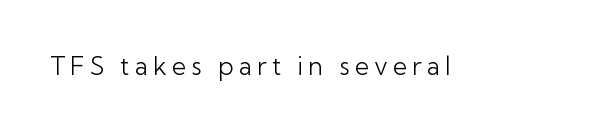
The image shows 25 px text type, upright; set unusually wide letter spacing (+0.2 em), not underlined.
